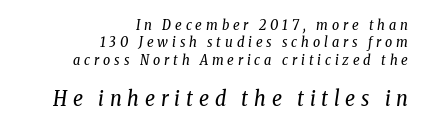
The image shows 21 px text type, italic (leaning right); set right-aligned, line spacing 1.24x, unusually wide letter spacing (+0.28 em), not underlined; the second (bottom) block is 1.5x larger.
